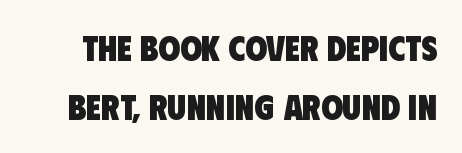
{"serif": "no", "bold": "yes", "weight": "heavy", "width": "condensed", "stroke_contrast": "low", "x_height": "large", "monospaced": "no", "underline": "no", "line_spacing": "normal", "line_spacing_ratio": 1.7, "letter_spacing": "normal", "letter_spacing_em": 0.0, "glyph_px": 35}
